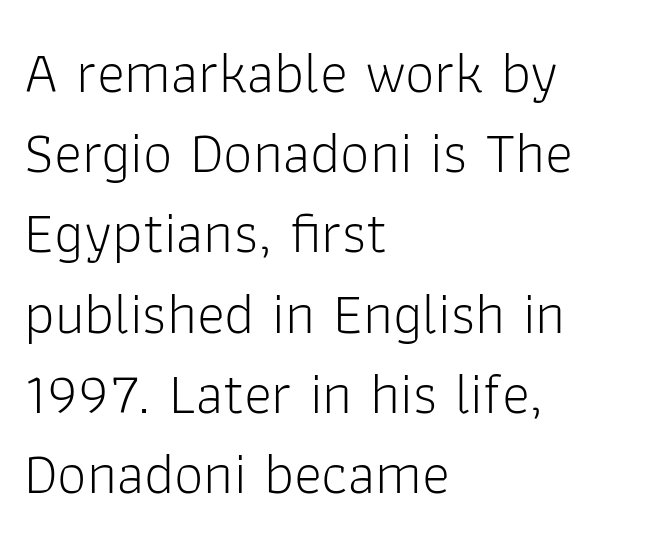
Glance below the letters and you will spot only blank space. Does the lettering tilt? It doesn't — this is upright. Visually the block forms a straight wall on the left and a jagged coastline on the right. This sample uses plain, unmodified letter spacing.
